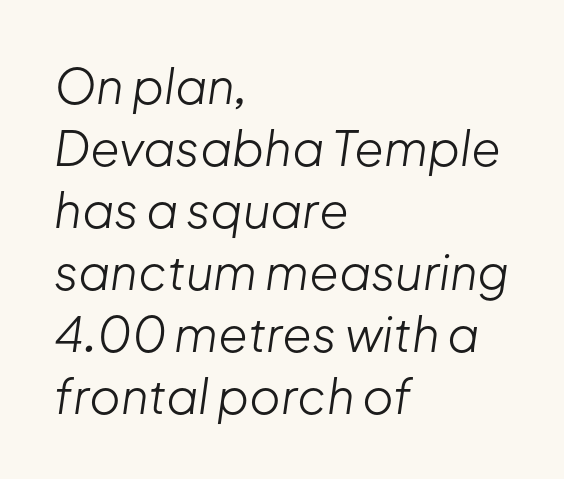
The image shows 48 px light type, italic (leaning right); set left-aligned, normal line spacing (1.29x), normal letter spacing, not underlined; low stroke contrast and a medium x-height.
